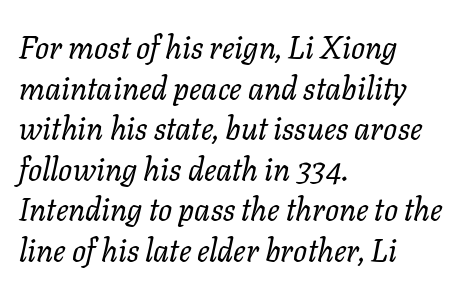
This sample uses plain, unmodified letter spacing. Think of a printed novel: that variable character pitch is what you see here. Evenly set lines give the paragraph a standard silhouette. The baseline area is clear.
